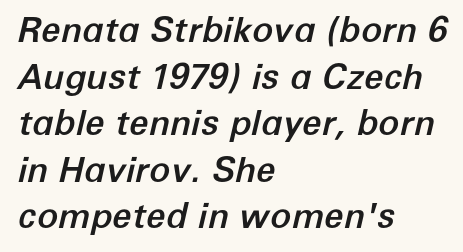
Q: Is the text italic (slanted)? A: Yes, it leans right by about 12 degrees.
Q: Is the text underlined? A: No.
Q: How is the paragraph aligned? A: Left-aligned.
Q: Is the spacing between letters normal or unusually wide? A: Normal.
Q: Is the spacing between lines tight, normal or loose? A: Normal.
Q: Width (condensed, normal, or wide)? A: Normal.
Q: Stroke contrast? A: Low.
Q: x-height? A: Medium.
Q: Monospaced? A: No.
